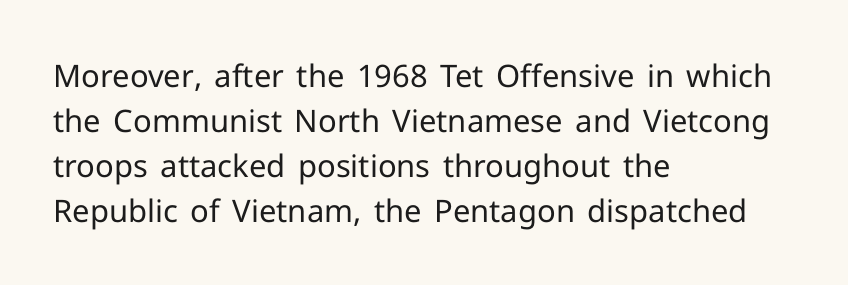
Q: Is the text bold? A: No.
Q: Is the text italic (slanted)? A: No, it is upright.
Q: Is the typeface a serif or a sans-serif typeface? A: Sans-serif.
Q: Is the text underlined? A: No.
Q: How is the paragraph aligned? A: Left-aligned.
Q: Is the spacing between letters normal or unusually wide? A: Normal.
Q: Is the spacing between lines tight, normal or loose? A: Normal.
Q: Width (condensed, normal, or wide)? A: Normal.
Q: Stroke contrast? A: Low.
Q: x-height? A: Medium.
Q: Monospaced? A: No.
